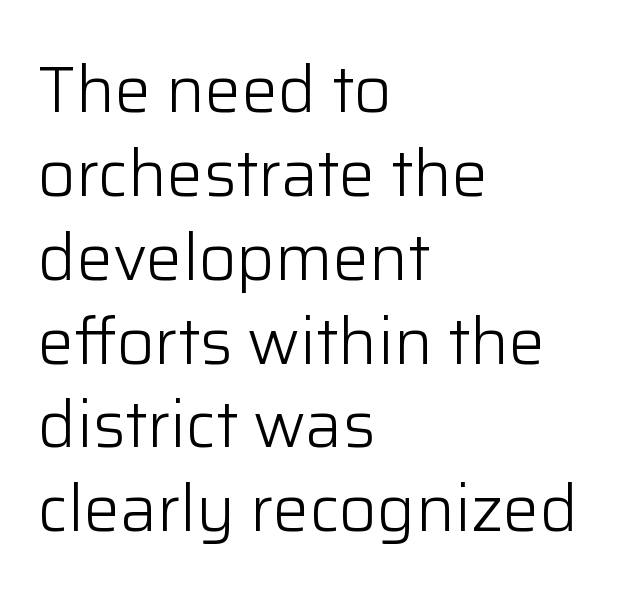
A typesetter would call this zero additional tracking. Every character sits straight up, as roman type does. Nothing heavy about these letters — not bold at all. The rendering uses a moderate line-height, typical for paragraphs. Character widths vary here, with narrow letters taking less room than wide ones.
